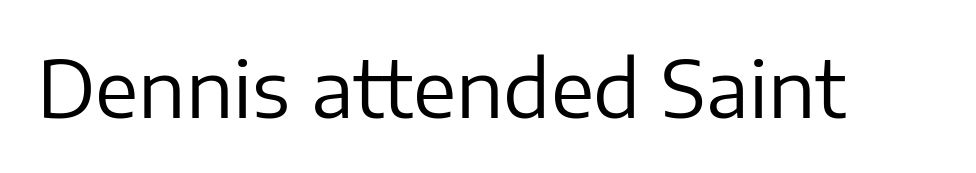
{"serif": "no", "italic": "no", "bold": "no", "weight": "regular", "width": "normal", "stroke_contrast": "low", "x_height": "medium", "monospaced": "no", "underline": "no", "letter_spacing": "normal", "letter_spacing_em": 0.0, "glyph_px": 78}
